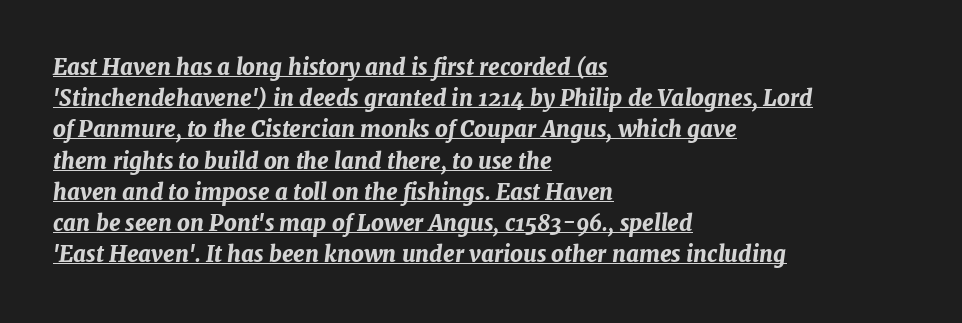
{"italic": "yes", "lean": "right", "slant_degrees": 7, "bold": "yes", "underline": "yes", "align": "left", "line_spacing": "normal", "line_spacing_ratio": 1.42, "letter_spacing": "normal", "letter_spacing_em": 0.0, "glyph_px": 22}
